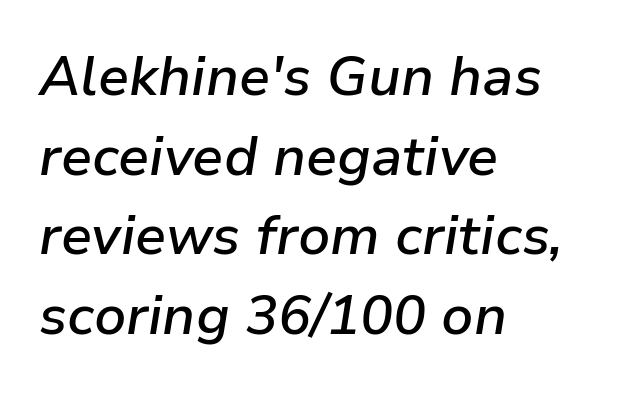
Has an underline been added? It has not. The letterforms sit shoulder to shoulder at normal distance. The passage shown is semibold, sitting just below true bold. Alignment: flush left. Italic: yes, the glyphs are oblique.
